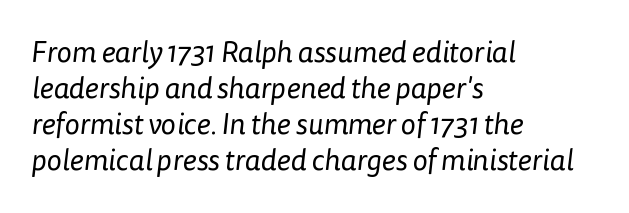
The image shows 29 px regular-weight sans-serif type; set left-aligned, line spacing 1.24x, normal letter spacing, not underlined; low stroke contrast and a medium x-height.
